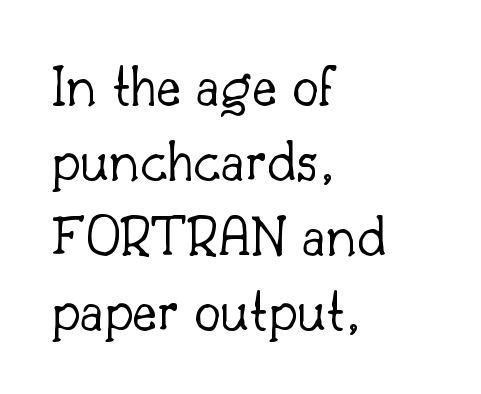
The image shows 60 px light type, upright; set left-aligned, normal line spacing (1.25x), normal letter spacing, not underlined; low stroke contrast and a small x-height.
